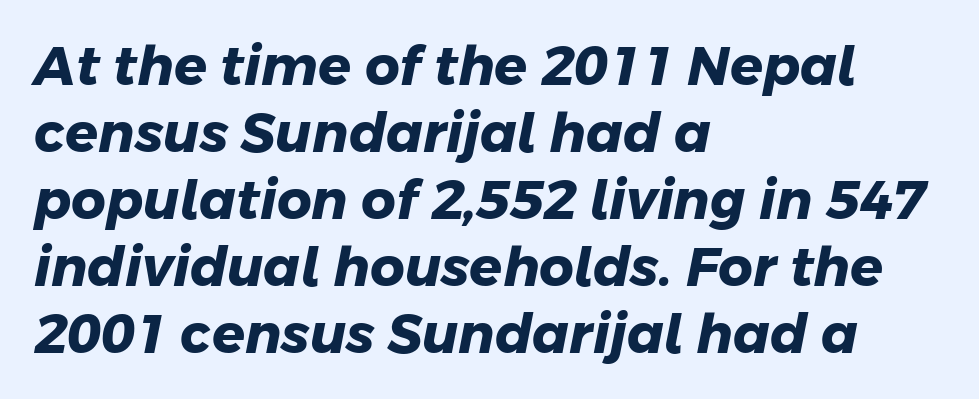
I'd call this a sans setting — the letters go barefoot. Short note: letters normally spaced. The rag falls on the right side of this text block. You'd pick this weight for a headline — it's a proper bold.
